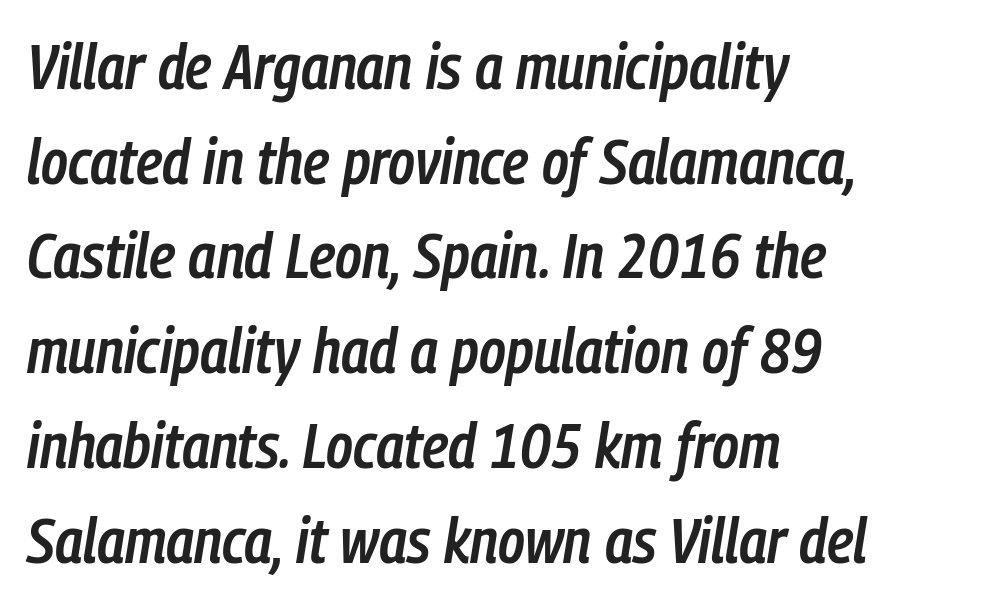
The image shows 64 px semibold, condensed type, italic (leaning right); set left-aligned, normal line spacing (1.48x), normal letter spacing, not underlined; low stroke contrast and a medium x-height.
